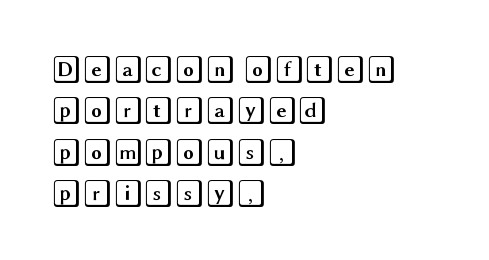
{"italic": "no", "width": "wide", "x_height": "large", "underline": "no", "align": "left", "line_spacing": "normal", "line_spacing_ratio": 1.48, "letter_spacing": "normal", "letter_spacing_em": 0.0, "glyph_px": 28}
